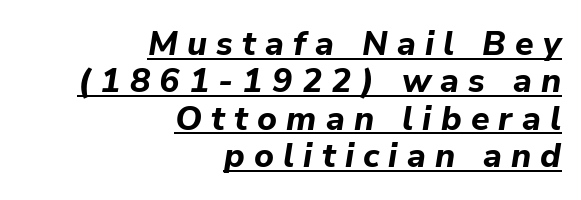
The space between consecutive lines is stingy. The whole block is typeset with a tilt. Beneath each row of characters lies a ruled line. Display-style spreading of the glyphs; the letterfit is very open. Emphasis by weight is at full strength: bold. The rendering anchors every line to the right-hand side.
